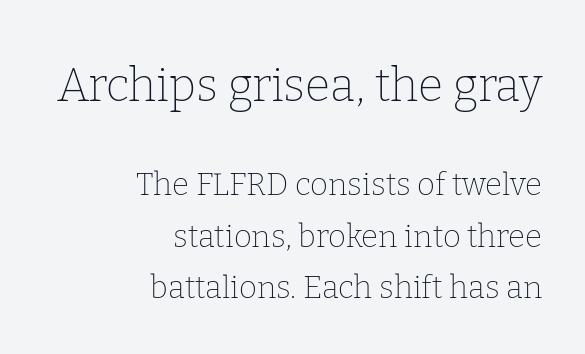
The image shows 46 px thin serif type, upright; set right-aligned, normal line spacing (1.66x), normal letter spacing, not underlined; the first (top) block is 1.48x larger; low stroke contrast and a medium x-height.
